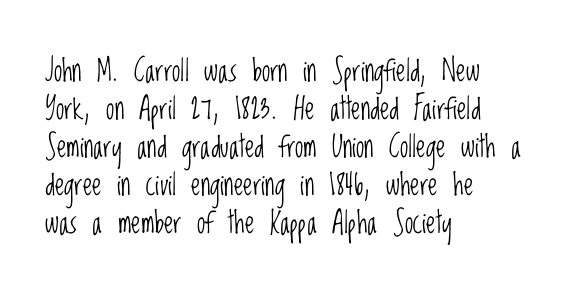
{"serif": "no", "italic": "no", "bold": "no", "weight": "light", "width": "condensed", "stroke_contrast": "low", "x_height": "large", "monospaced": "no", "underline": "no", "align": "left", "line_spacing": "normal", "line_spacing_ratio": 1.27, "letter_spacing": "normal", "letter_spacing_em": 0.0, "glyph_px": 30}
